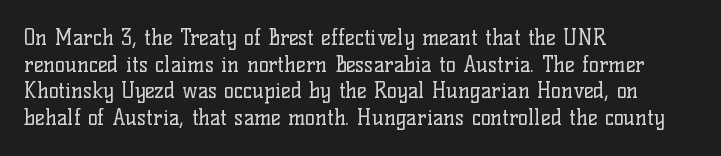
Q: Is the text bold? A: No.
Q: Is the text italic (slanted)? A: No, it is upright.
Q: Is the text underlined? A: No.
Q: How is the paragraph aligned? A: Left-aligned.
Q: Is the spacing between letters normal or unusually wide? A: Normal.
Q: Is the spacing between lines tight, normal or loose? A: Normal.
